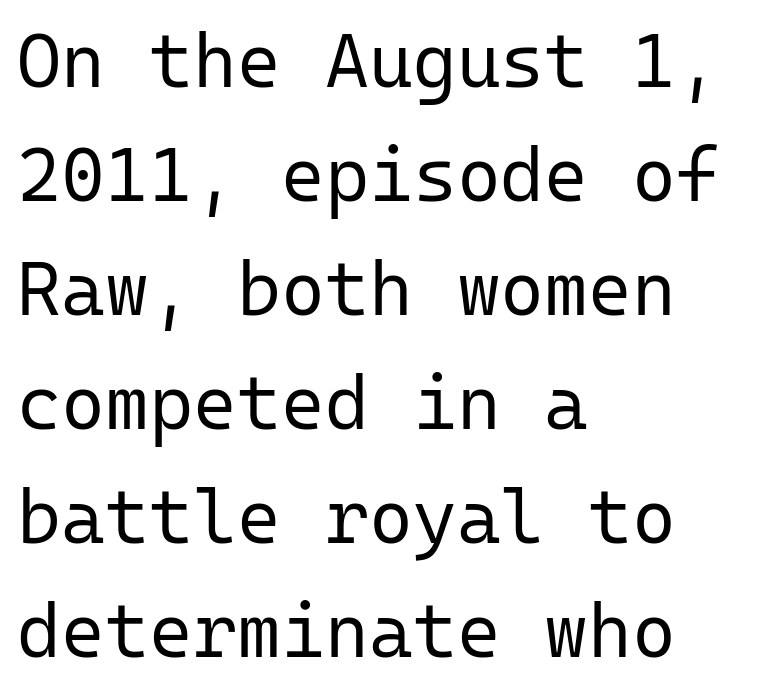
{"serif": "no", "italic": "no", "bold": "no", "weight": "regular", "width": "normal", "stroke_contrast": "low", "x_height": "medium", "monospaced": "yes", "underline": "no", "align": "left", "line_spacing": "normal", "line_spacing_ratio": 1.52, "letter_spacing": "normal", "letter_spacing_em": 0.0, "glyph_px": 75}
